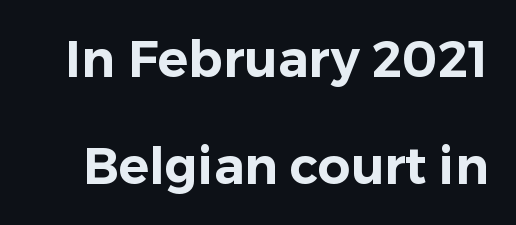
The image shows 51 px sans-serif type, upright; set loose line spacing (2.1x), normal letter spacing, not underlined; low stroke contrast and a medium x-height.
